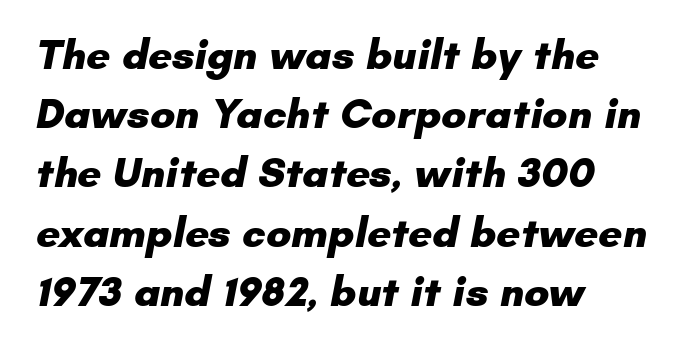
Q: Is the text bold? A: Yes.
Q: Is the typeface a serif or a sans-serif typeface? A: Sans-serif.
Q: Is the text underlined? A: No.
Q: How is the paragraph aligned? A: Left-aligned.
Q: Is the spacing between letters normal or unusually wide? A: Normal.
Q: Is the spacing between lines tight, normal or loose? A: Normal.
Q: Width (condensed, normal, or wide)? A: Normal.
Q: Stroke contrast? A: Low.
Q: x-height? A: Small.
Q: Monospaced? A: No.
